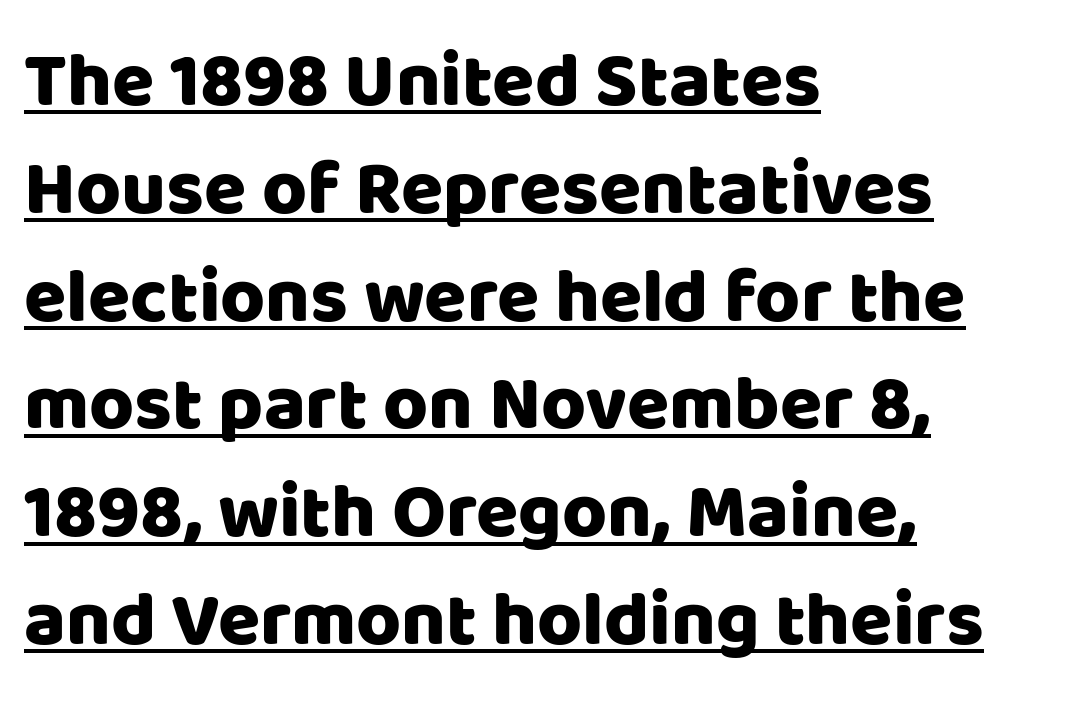
Upright lettering throughout. Quick note: interline space is typical. You could not count columns in this text — the font is proportionally spaced. A typesetter would call this zero additional tracking.
